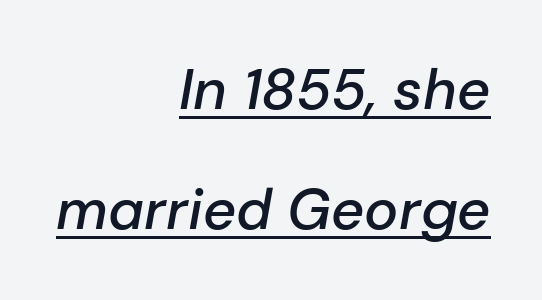
{"italic": "yes", "lean": "right", "slant_degrees": 10, "bold": "semi", "weight": "semibold", "width": "normal", "stroke_contrast": "low", "x_height": "medium", "monospaced": "no", "underline": "yes", "align": "right", "line_spacing": "loose", "line_spacing_ratio": 2.11, "letter_spacing": "normal", "letter_spacing_em": 0.0, "glyph_px": 57}
